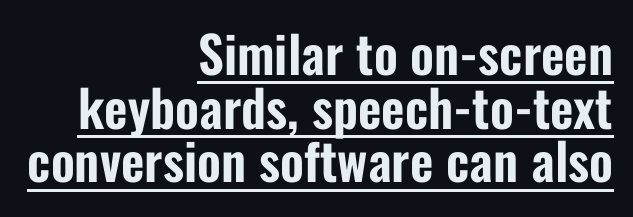
The rendering uses the underline text-decoration. Think of a printed novel: that variable character pitch is what you see here. Unlike a traditional serif, this face leaves its strokes unadorned. Which margin do the lines hug? The right one — the left edge is uneven. Tracking value appears to be zero — textbook default spacing. The lettering holds an erect, upright posture throughout.
